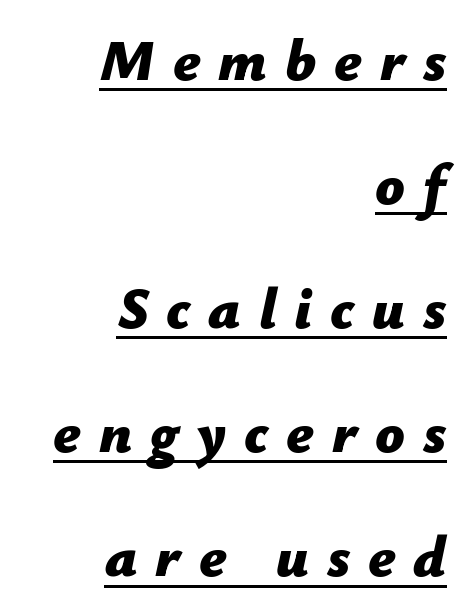
Q: Is the text bold? A: Yes.
Q: Is the text italic (slanted)? A: Yes, it leans right by about 12 degrees.
Q: Is the text underlined? A: Yes.
Q: How is the paragraph aligned? A: Right-aligned.
Q: Is the spacing between letters normal or unusually wide? A: Unusually wide.
Q: Is the spacing between lines tight, normal or loose? A: Loose.
Q: Width (condensed, normal, or wide)? A: Normal.
Q: Stroke contrast? A: Low.
Q: x-height? A: Medium.
Q: Monospaced? A: No.
